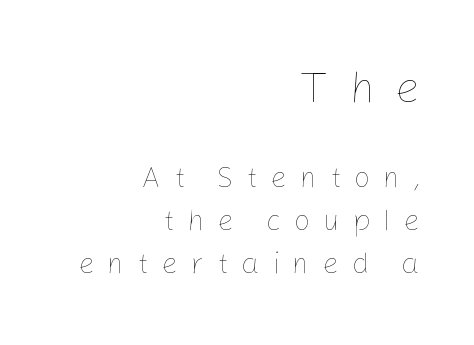
{"italic": "no", "bold": "no", "weight": "thin", "width": "normal", "stroke_contrast": "low", "x_height": "medium", "monospaced": "no", "underline": "no", "align": "right", "line_spacing": "normal", "line_spacing_ratio": 1.49, "letter_spacing": "wide", "letter_spacing_em": 0.44, "larger_block": "first", "size_ratio": 1.52, "glyph_px": 44}
